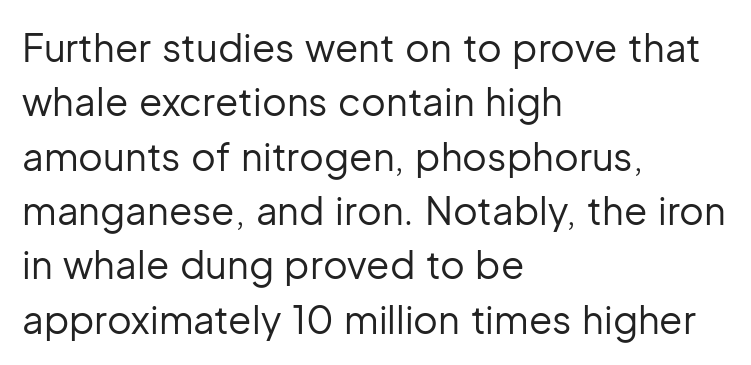
The image shows 38 px regular-weight sans-serif type, upright; set left-aligned, normal line spacing (1.43x), normal letter spacing, not underlined; low stroke contrast and a medium x-height.
